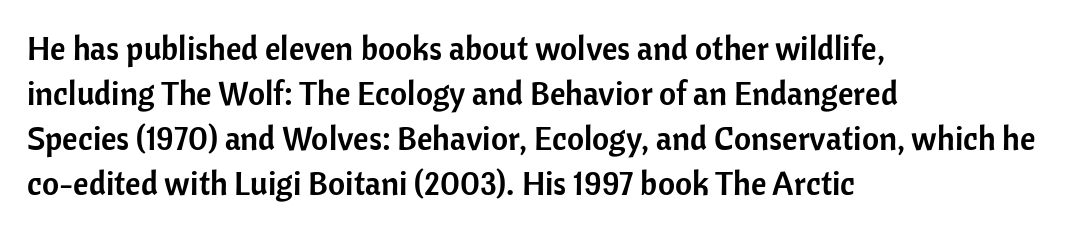
{"serif": "no", "italic": "no", "width": "normal", "stroke_contrast": "low", "x_height": "medium", "monospaced": "no", "underline": "no", "align": "left", "line_spacing": "normal", "line_spacing_ratio": 1.36, "letter_spacing": "normal", "letter_spacing_em": 0.0, "glyph_px": 33}
